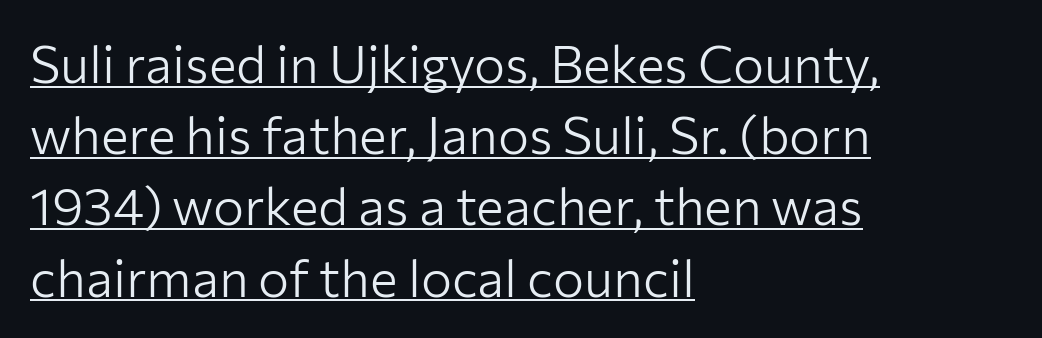
Q: Is the text bold? A: No.
Q: Is the text italic (slanted)? A: No, it is upright.
Q: Is the typeface a serif or a sans-serif typeface? A: Sans-serif.
Q: Is the text underlined? A: Yes.
Q: How is the paragraph aligned? A: Left-aligned.
Q: Is the spacing between letters normal or unusually wide? A: Normal.
Q: Is the spacing between lines tight, normal or loose? A: Normal.
Q: Width (condensed, normal, or wide)? A: Normal.
Q: Stroke contrast? A: Low.
Q: x-height? A: Medium.
Q: Monospaced? A: No.
